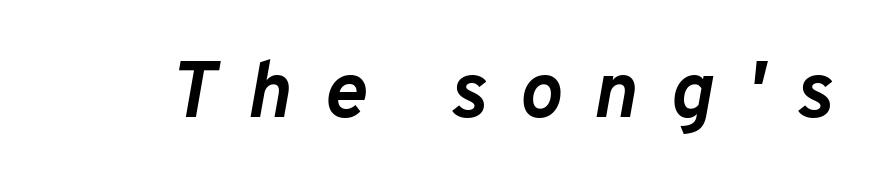
Q: Is the text bold? A: Yes.
Q: Is the text italic (slanted)? A: Yes, it leans right by about 10 degrees.
Q: Is the text underlined? A: No.
Q: Is the spacing between letters normal or unusually wide? A: Unusually wide.
Q: Width (condensed, normal, or wide)? A: Normal.
Q: Stroke contrast? A: Low.
Q: x-height? A: Medium.
Q: Monospaced? A: No.
